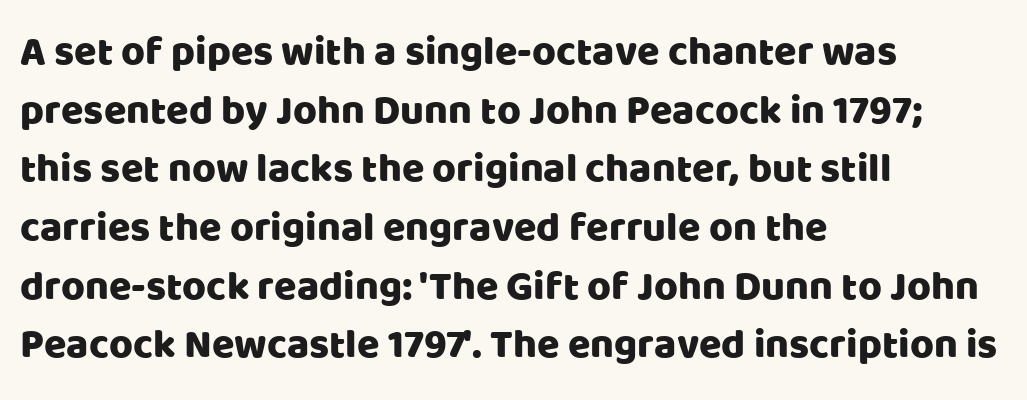
Q: Is the text italic (slanted)? A: No, it is upright.
Q: Is the typeface a serif or a sans-serif typeface? A: Sans-serif.
Q: Is the text underlined? A: No.
Q: How is the paragraph aligned? A: Left-aligned.
Q: Is the spacing between letters normal or unusually wide? A: Normal.
Q: Is the spacing between lines tight, normal or loose? A: Normal.
Q: Width (condensed, normal, or wide)? A: Normal.
Q: Stroke contrast? A: Low.
Q: x-height? A: Large.
Q: Monospaced? A: No.
